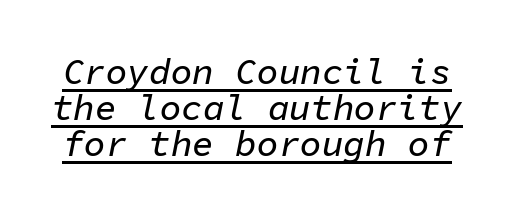
Q: Is the text italic (slanted)? A: Yes, it leans right by about 11 degrees.
Q: Is the text underlined? A: Yes.
Q: Is the spacing between letters normal or unusually wide? A: Normal.
Q: Is the spacing between lines tight, normal or loose? A: Tight.
Q: Width (condensed, normal, or wide)? A: Normal.
Q: Stroke contrast? A: Low.
Q: x-height? A: Medium.
Q: Monospaced? A: Yes.
